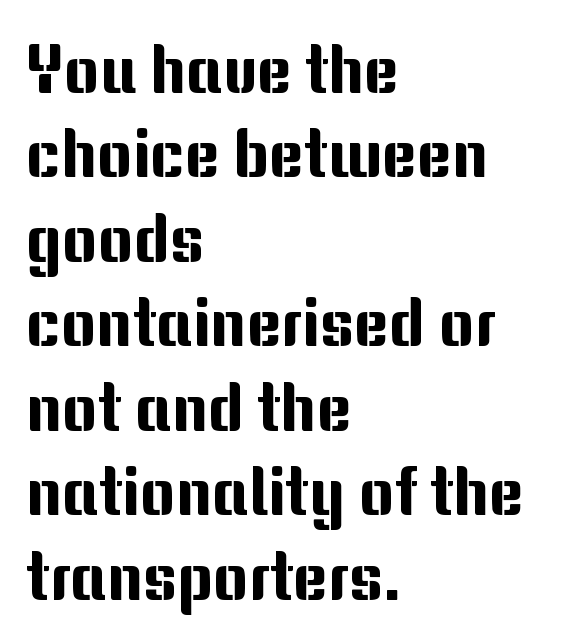
The image shows 67 px sans-serif type, upright; set left-aligned, normal line spacing (1.26x), normal letter spacing, not underlined; medium stroke contrast and a medium x-height.
